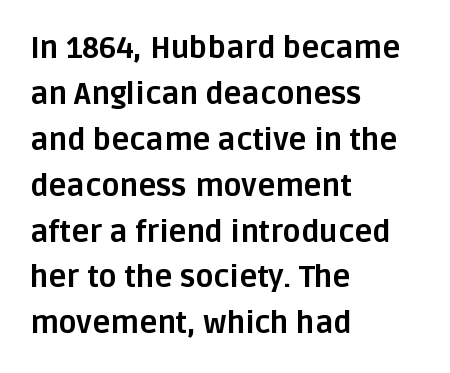
The passage is arranged the way most books set body copy — flush left. Whoever set this chose a conventional vertical rhythm. Typesetter's note: full bold, strokes at maximum text heaviness. These lines were composed using upright roman letters.
